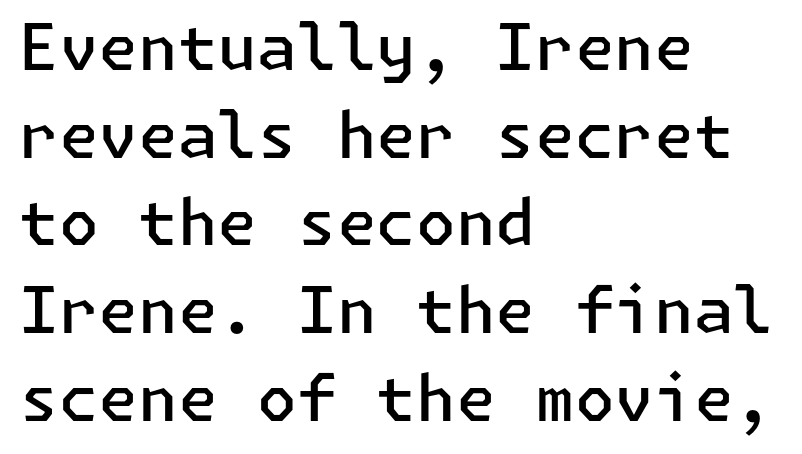
Q: Is the text bold? A: Semi-bold.
Q: Is the text italic (slanted)? A: No, it is upright.
Q: Is the typeface a serif or a sans-serif typeface? A: Sans-serif.
Q: Is the text underlined? A: No.
Q: How is the paragraph aligned? A: Left-aligned.
Q: Is the spacing between letters normal or unusually wide? A: Normal.
Q: Is the spacing between lines tight, normal or loose? A: Normal.
Q: Width (condensed, normal, or wide)? A: Normal.
Q: Stroke contrast? A: Low.
Q: x-height? A: Medium.
